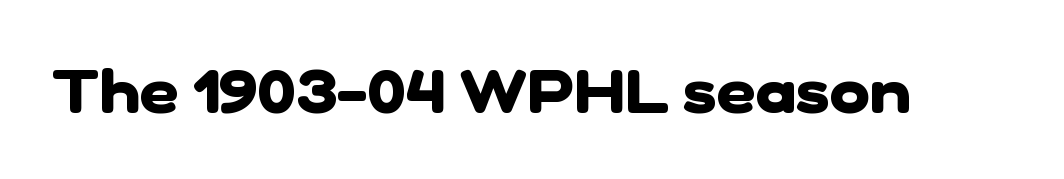
The image shows 61 px heavy sans-serif type; set normal letter spacing, not underlined; low stroke contrast and a medium x-height.
